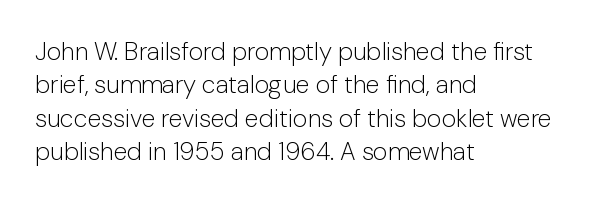
{"italic": "no", "bold": "no", "underline": "no", "align": "left", "line_spacing": "normal", "line_spacing_ratio": 1.34, "letter_spacing": "normal", "letter_spacing_em": 0.0, "glyph_px": 25}
